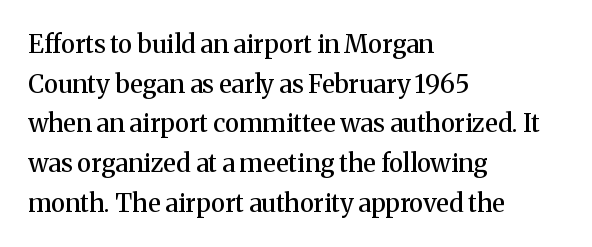
{"italic": "no", "bold": "semi", "underline": "no", "align": "left", "line_spacing": "normal", "line_spacing_ratio": 1.59, "letter_spacing": "normal", "letter_spacing_em": 0.0, "glyph_px": 25}
